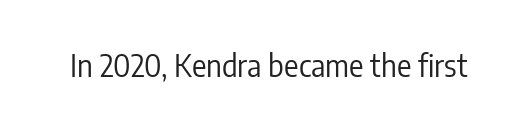
{"serif": "no", "italic": "no", "bold": "no", "weight": "regular", "width": "condensed", "stroke_contrast": "low", "x_height": "medium", "monospaced": "no", "underline": "no", "letter_spacing": "normal", "letter_spacing_em": 0.0, "glyph_px": 30}
